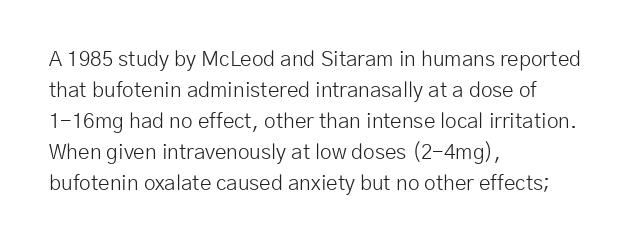
Q: Is the text bold? A: No.
Q: Is the text italic (slanted)? A: No, it is upright.
Q: Is the text underlined? A: No.
Q: How is the paragraph aligned? A: Left-aligned.
Q: Is the spacing between letters normal or unusually wide? A: Normal.
Q: Is the spacing between lines tight, normal or loose? A: Normal.
